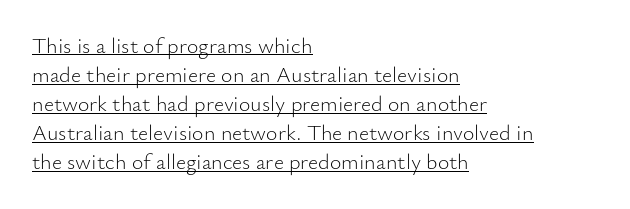
Line beginnings align vertically; line endings do not. Notice how the stems are strictly vertical — no italics here. A baseline rule has been typeset under these characters. This sample uses plain, unmodified letter spacing. The face looks like a standard text weight, possibly lighter. The designer left line spacing at the default.
